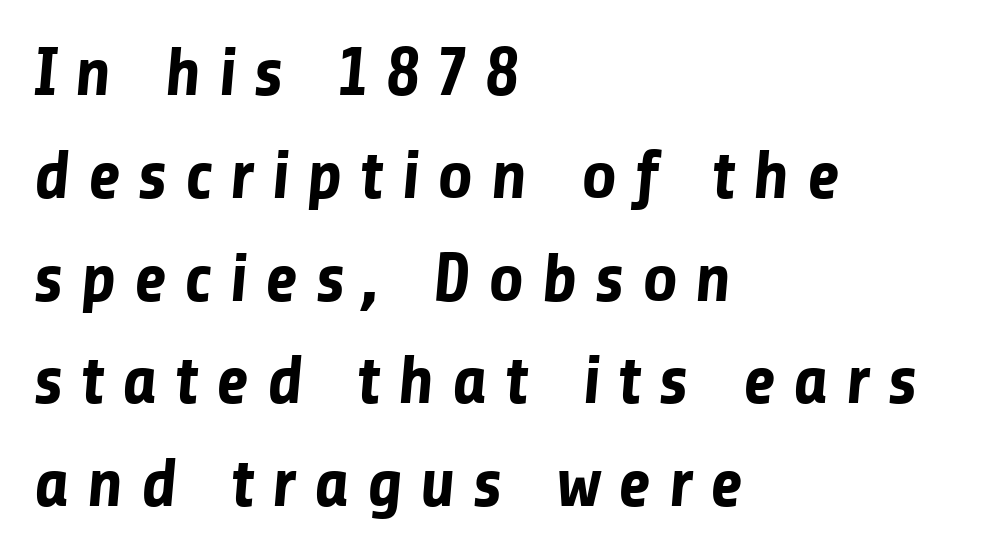
Strong, thick strokes mark this as bold type. Short and long lines alike share a common starting point at left. The face used here is proportionally spaced, like ordinary book or web type. Each row of text sits above clean, open space. The characters display no serif detailing; their extremities are plain. Compared with typical body copy, the letter spacing here is much looser.
